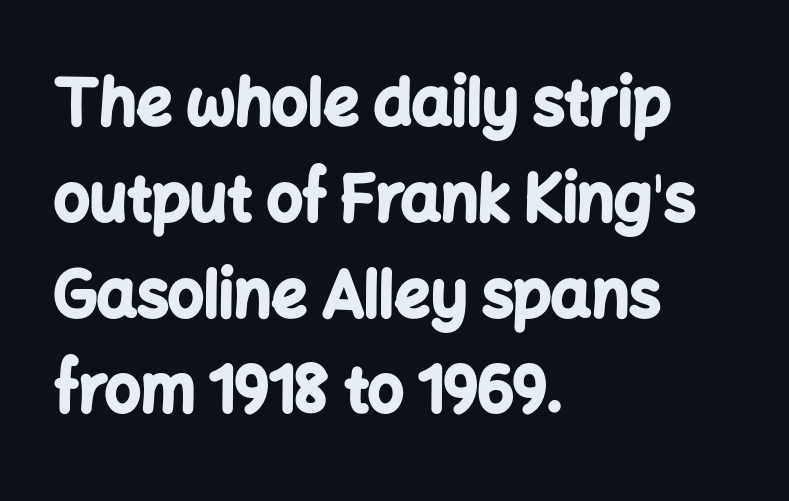
Spacing verdict: proportional, widths tailored to each character. Does the weight exceed regular? Yes, all the way to bold. Tall strokes in this sample are plumb rather than angled. Look at the bottom of the vertical strokes: they stop flat, with no serifs. Notice how descenders clear the ascenders below comfortably — that's standard leading.
